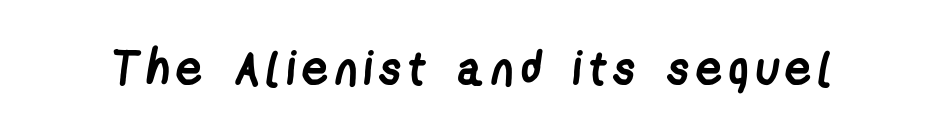
{"serif": "no", "bold": "yes", "weight": "semibold", "width": "condensed", "stroke_contrast": "low", "x_height": "medium", "monospaced": "no", "underline": "no", "glyph_px": 47}
